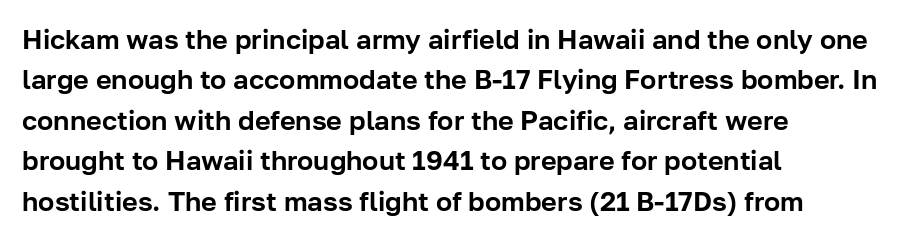
{"italic": "no", "underline": "no", "align": "left", "line_spacing": "normal", "line_spacing_ratio": 1.5, "letter_spacing": "normal", "letter_spacing_em": 0.0, "glyph_px": 27}
